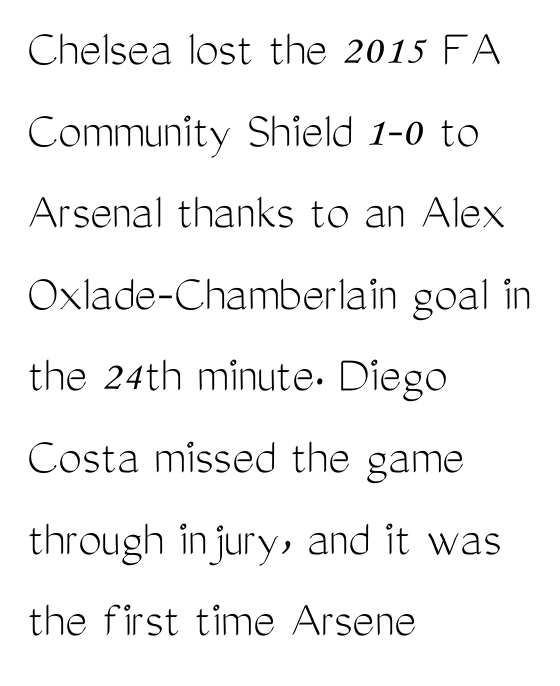
{"serif": "no", "italic": "no", "bold": "no", "weight": "light", "width": "condensed", "stroke_contrast": "medium", "x_height": "medium", "monospaced": "no", "underline": "no", "align": "left", "line_spacing": "normal", "line_spacing_ratio": 1.54, "letter_spacing": "normal", "letter_spacing_em": 0.0, "glyph_px": 53}
